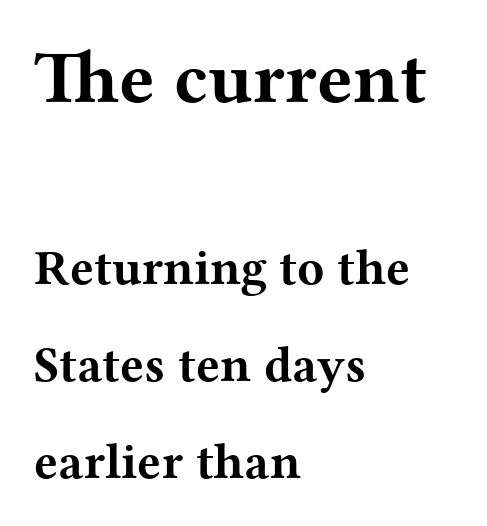
{"serif": "yes", "italic": "no", "bold": "yes", "weight": "bold", "width": "wide", "stroke_contrast": "medium", "x_height": "medium", "monospaced": "no", "underline": "no", "align": "left", "line_spacing": "loose", "line_spacing_ratio": 1.94, "letter_spacing": "normal", "letter_spacing_em": 0.0, "larger_block": "first", "size_ratio": 1.5, "glyph_px": 75}
